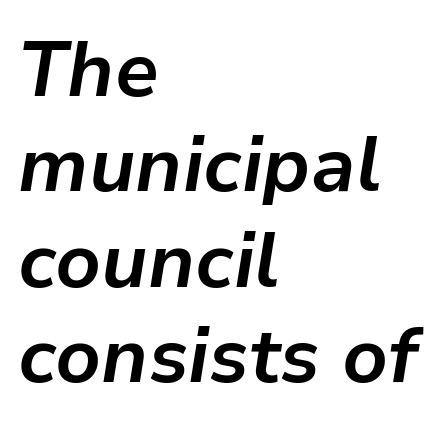
These lines are rendered in a variable-pitch font. When letters slant like this, we call the style italic. The rendering keeps characters at their native spacing. A student would call this left alignment; a typographer would say flush left, rag right. Strokes here are thick enough to call this a true bold.
